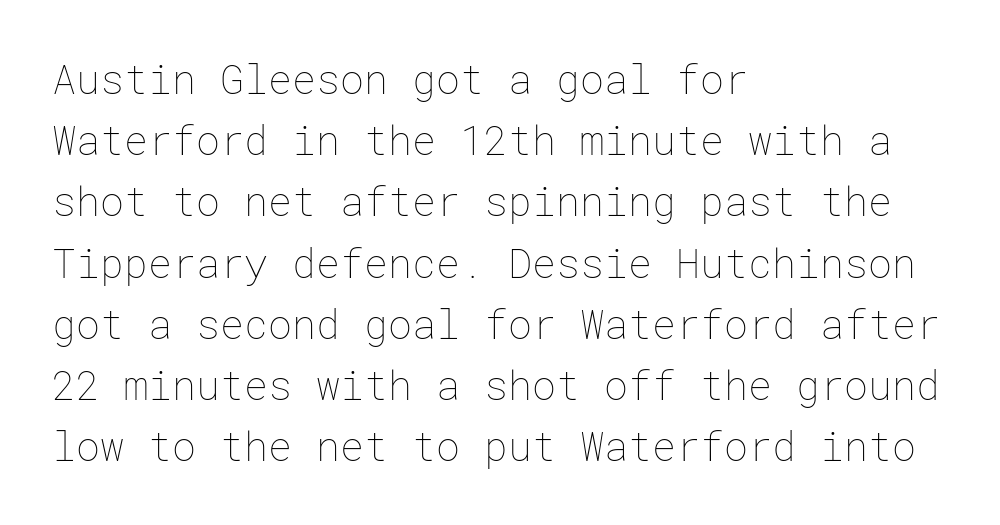
The image shows 40 px thin type, upright; set left-aligned, normal line spacing (1.53x), normal letter spacing, not underlined; low stroke contrast and a medium x-height.
